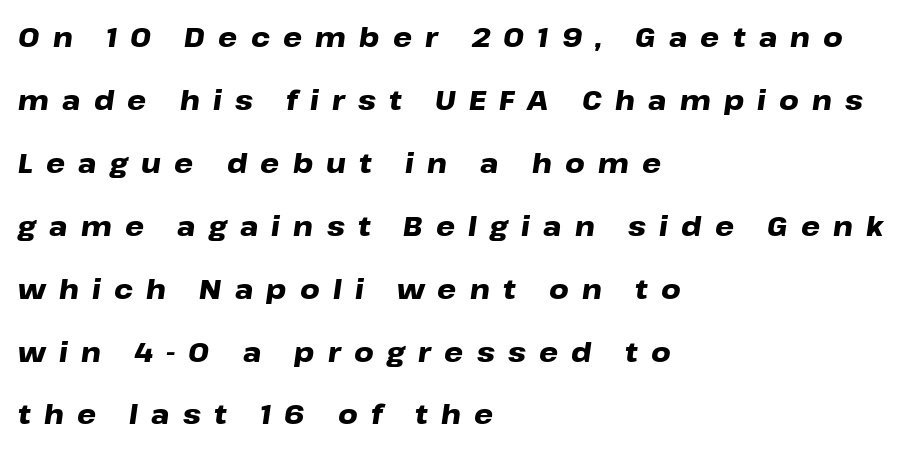
A clean baseline with only descenders dipping below it. Bold? Absolutely — the strokes are thick and heavy. This is oblique type, the kind used for emphasis or titles. Teacher's note: observe the even left margin — that is flush-left alignment. Spacing between characters has been opened up far beyond the box default. Leading: increased.
